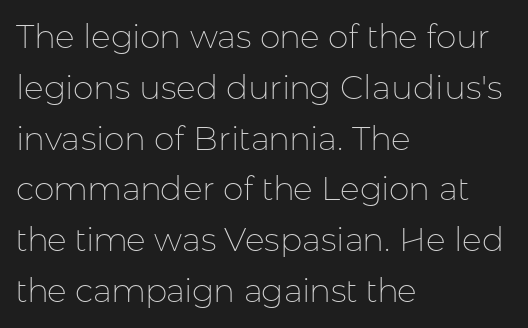
The image shows 33 px thin sans-serif type, upright; set left-aligned, normal line spacing (1.54x), normal letter spacing, not underlined; low stroke contrast and a medium x-height.
